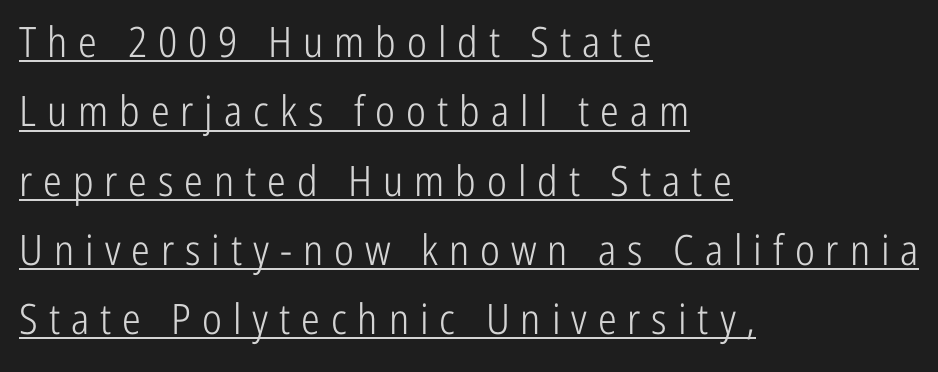
The image shows 42 px light, condensed sans-serif type, upright; set left-aligned, normal line spacing (1.65x), unusually wide letter spacing (+0.26 em), underlined; low stroke contrast and a medium x-height.
